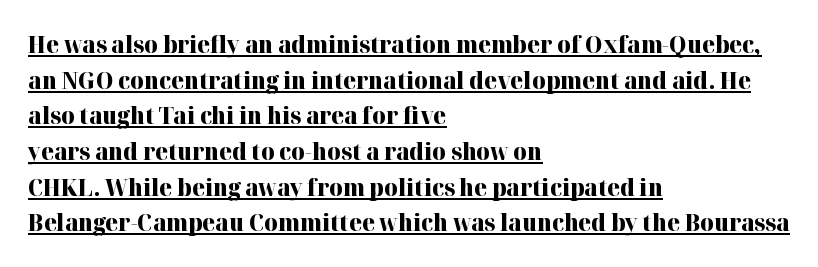
Heavy-handed strokes throughout: this text is bold. The passage shown is underscored from start to finish. The vertical gap from one line to the next is medium. The typesetter chose a ragged-right arrangement here.
